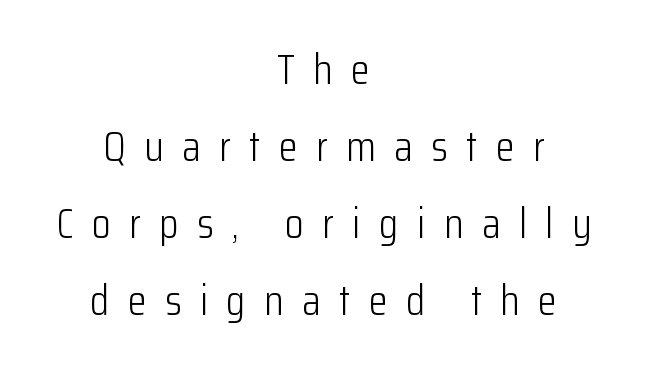
Q: Is the text bold? A: No.
Q: Is the text italic (slanted)? A: No, it is upright.
Q: Is the typeface a serif or a sans-serif typeface? A: Sans-serif.
Q: Is the text underlined? A: No.
Q: How is the paragraph aligned? A: Centered.
Q: Is the spacing between letters normal or unusually wide? A: Unusually wide.
Q: Width (condensed, normal, or wide)? A: Condensed.
Q: Stroke contrast? A: Low.
Q: x-height? A: Medium.
Q: Monospaced? A: No.
